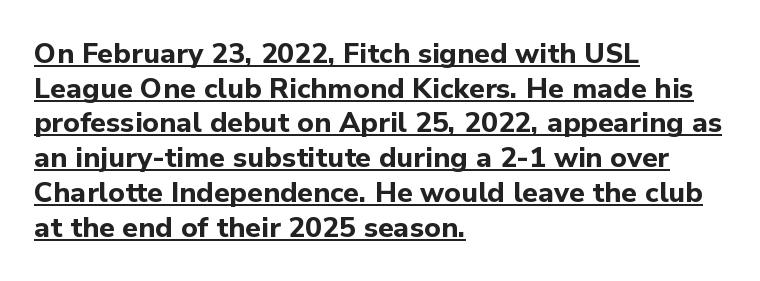
{"serif": "no", "italic": "no", "bold": "yes", "weight": "bold", "width": "normal", "stroke_contrast": "low", "x_height": "medium", "monospaced": "no", "underline": "yes", "align": "left", "line_spacing_ratio": 1.24, "letter_spacing": "normal", "letter_spacing_em": 0.0, "glyph_px": 28}
